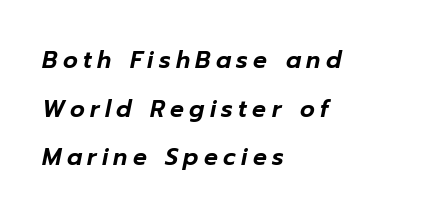
{"italic": "yes", "lean": "right", "slant_degrees": 12, "underline": "no", "align": "left", "line_spacing": "loose", "line_spacing_ratio": 2.11, "letter_spacing": "wide", "letter_spacing_em": 0.23, "glyph_px": 23}
